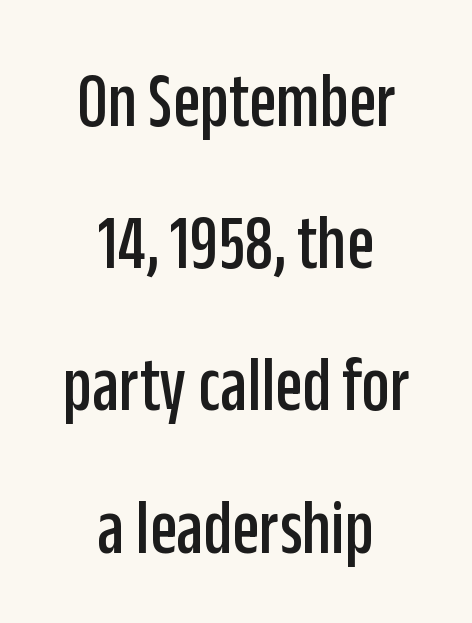
{"serif": "no", "italic": "no", "width": "condensed", "stroke_contrast": "low", "x_height": "large", "monospaced": "no", "underline": "no", "align": "center", "line_spacing_ratio": 1.8, "letter_spacing": "normal", "letter_spacing_em": 0.0, "glyph_px": 79}
